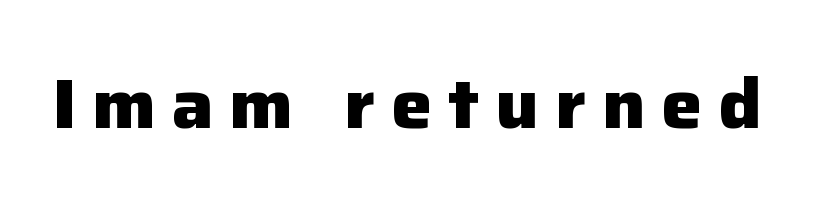
Posture: straight, roman, zero tilt. A full-strength bold gives these letters their thick strokes. Check where the strokes stop: nothing finishes them off — pure sans. Does extra space separate the letters? Yes, quite a lot of it.
